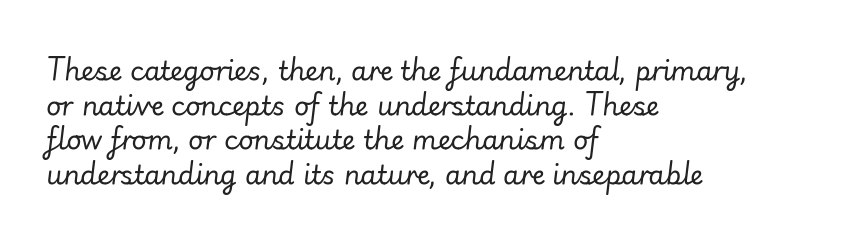
One-word summary of the alignment: left. Unbolded letterforms with no extra heft. Compared with typical body copy, the letter spacing here is the same. Every character sits at an angle, as italics do. Does the leading feel generous? No, just average. A bare baseline throughout the passage.
